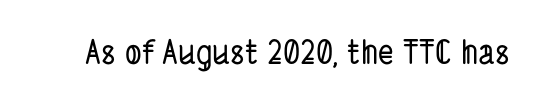
The image shows 33 px condensed sans-serif type; set normal letter spacing, not underlined; low stroke contrast and a medium x-height.
